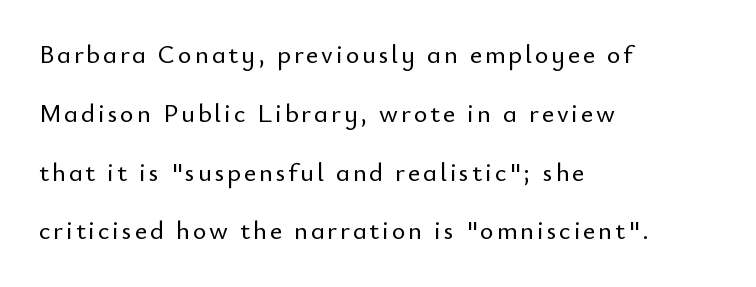
The image shows 26 px text type, upright; set left-aligned, loose line spacing (2.26x), not underlined.
